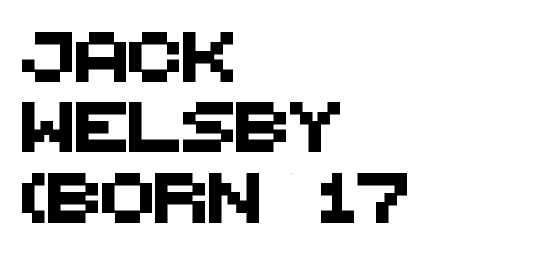
Q: Is the typeface a serif or a sans-serif typeface? A: Sans-serif.
Q: Is the text underlined? A: No.
Q: How is the paragraph aligned? A: Left-aligned.
Q: Is the spacing between letters normal or unusually wide? A: Normal.
Q: Is the spacing between lines tight, normal or loose? A: Normal.
Q: Width (condensed, normal, or wide)? A: Normal.
Q: Stroke contrast? A: Medium.
Q: x-height? A: Large.
Q: Monospaced? A: No.
